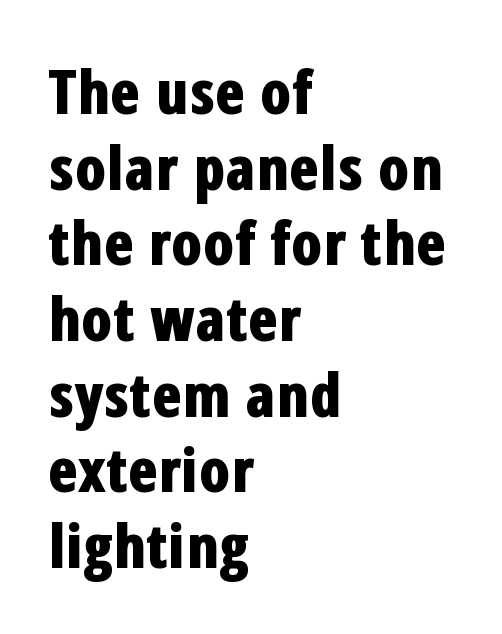
The image shows 61 px bold, condensed sans-serif type, upright; set left-aligned, line spacing 1.24x, normal letter spacing, not underlined; low stroke contrast and a medium x-height.
